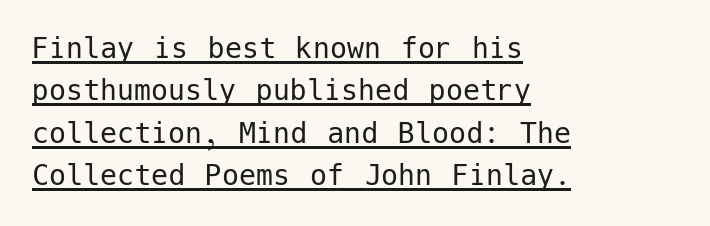
Weight: regular or lighter. Notice how the passage keeps a crisp vertical edge on the left only. Every word sits above its own underline. Tall strokes in this sample are plumb rather than angled. Here the glyphs are tracked normally, forming tight word shapes. This sample uses a sans-serif face.
